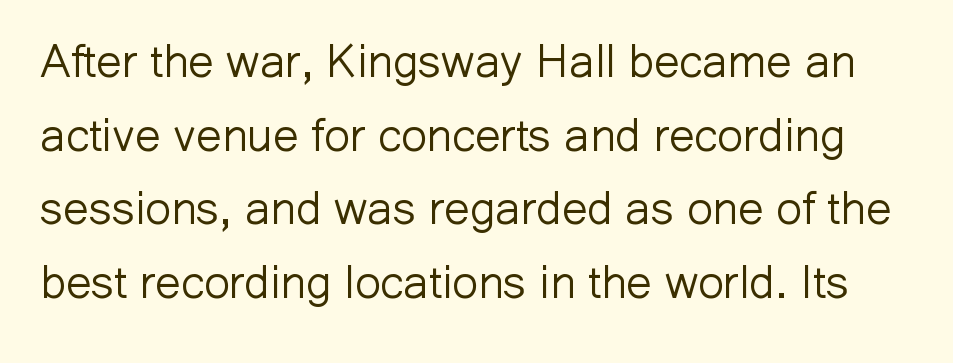
{"serif": "no", "italic": "no", "bold": "no", "weight": "light", "width": "normal", "stroke_contrast": "low", "x_height": "medium", "monospaced": "no", "underline": "no", "line_spacing": "normal", "line_spacing_ratio": 1.6, "letter_spacing": "normal", "letter_spacing_em": 0.0, "glyph_px": 46}
